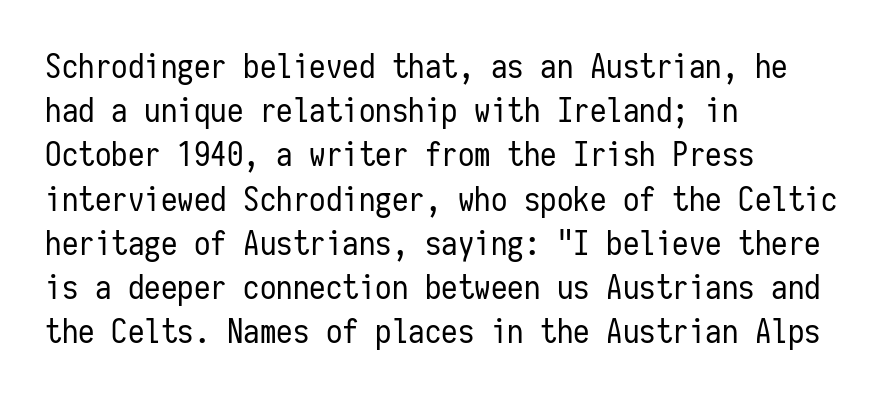
The tracking reads as untouched default to a designer's eye. Classification — sans serif. Unlike italic type, these characters show no tilt at all. Weight: not bold — regular or lighter. Line spacing here is normal. The foot of each line stays bare and open.
